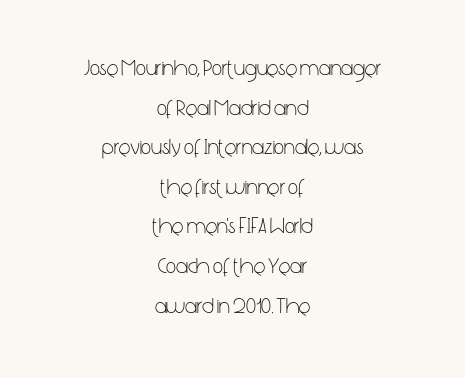
Q: Is the text bold? A: No.
Q: Is the text italic (slanted)? A: No, it is upright.
Q: Is the text underlined? A: No.
Q: How is the paragraph aligned? A: Centered.
Q: Is the spacing between letters normal or unusually wide? A: Normal.
